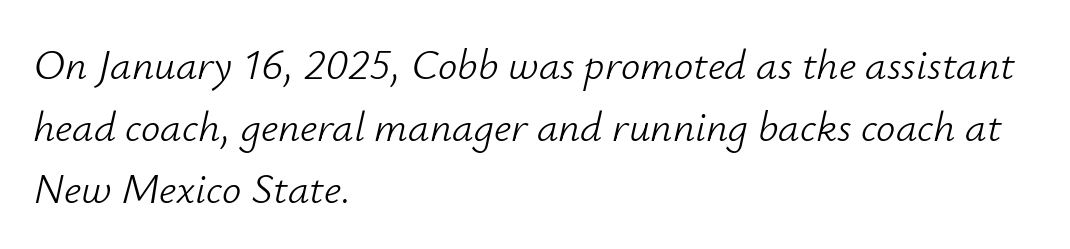
The image shows 43 px light type, italic (leaning right); set left-aligned, normal line spacing (1.44x), normal letter spacing, not underlined; low stroke contrast and a small x-height.
